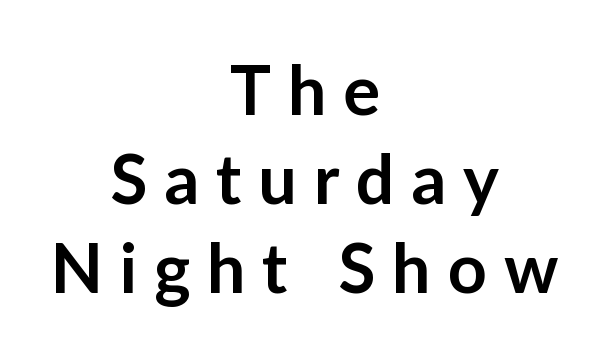
A typesetter would call this proportional, since set widths differ per character. This sample is center-justified, so both line endings float freely. Summary of weight: moderately heavy, a semibold. Type style note: lacks serifs. Is there any slant? The stems are plumb.
